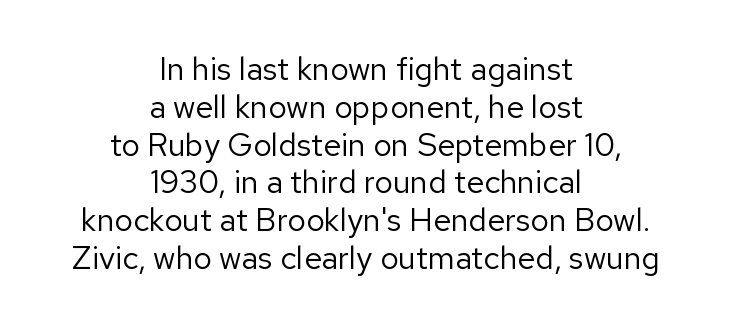
Q: Is the text bold? A: No.
Q: Is the text italic (slanted)? A: No, it is upright.
Q: Is the typeface a serif or a sans-serif typeface? A: Sans-serif.
Q: Is the text underlined? A: No.
Q: How is the paragraph aligned? A: Centered.
Q: Is the spacing between letters normal or unusually wide? A: Normal.
Q: Width (condensed, normal, or wide)? A: Normal.
Q: Stroke contrast? A: Low.
Q: x-height? A: Medium.
Q: Monospaced? A: No.
